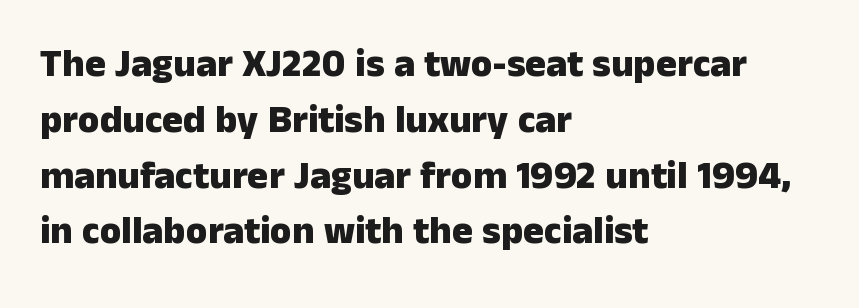
Q: Is the text bold? A: Yes.
Q: Is the text italic (slanted)? A: No, it is upright.
Q: Is the typeface a serif or a sans-serif typeface? A: Sans-serif.
Q: Is the text underlined? A: No.
Q: How is the paragraph aligned? A: Left-aligned.
Q: Is the spacing between letters normal or unusually wide? A: Normal.
Q: Is the spacing between lines tight, normal or loose? A: Normal.
Q: Width (condensed, normal, or wide)? A: Normal.
Q: Stroke contrast? A: Low.
Q: x-height? A: Medium.
Q: Monospaced? A: No.
